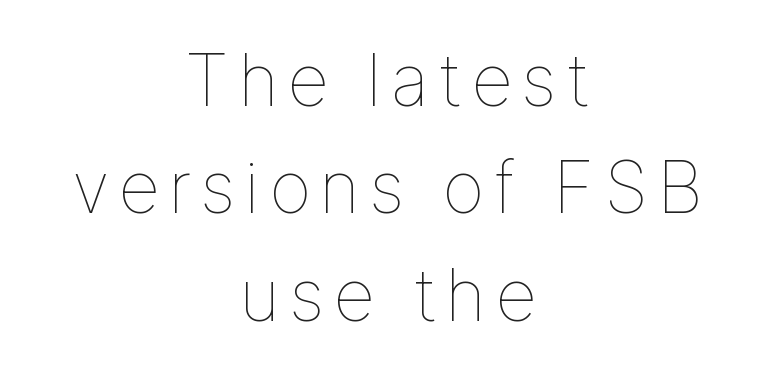
Q: Is the text bold? A: No.
Q: Is the text italic (slanted)? A: No, it is upright.
Q: Is the text underlined? A: No.
Q: How is the paragraph aligned? A: Centered.
Q: Is the spacing between lines tight, normal or loose? A: Normal.
Q: Width (condensed, normal, or wide)? A: Normal.
Q: Stroke contrast? A: Low.
Q: x-height? A: Medium.
Q: Monospaced? A: No.
